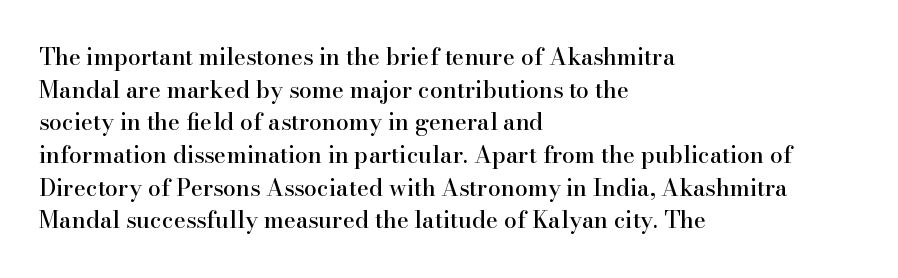
{"italic": "no", "underline": "no", "align": "left", "line_spacing": "normal", "line_spacing_ratio": 1.42, "letter_spacing": "normal", "letter_spacing_em": 0.0, "glyph_px": 23}
